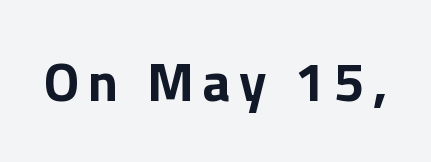
Vertical strokes here are truly vertical. The letters carry no serifs — their stems end cleanly without finishing strokes. No word sits above an underline. Each letter keeps its own natural width here, so spacing adapts to shape.
